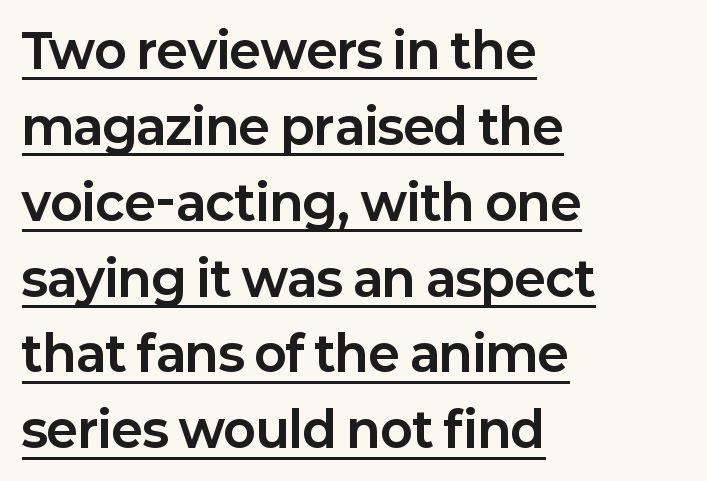
The image shows 48 px bold sans-serif type, upright; set left-aligned, normal line spacing (1.58x), normal letter spacing, underlined; low stroke contrast and a medium x-height.
